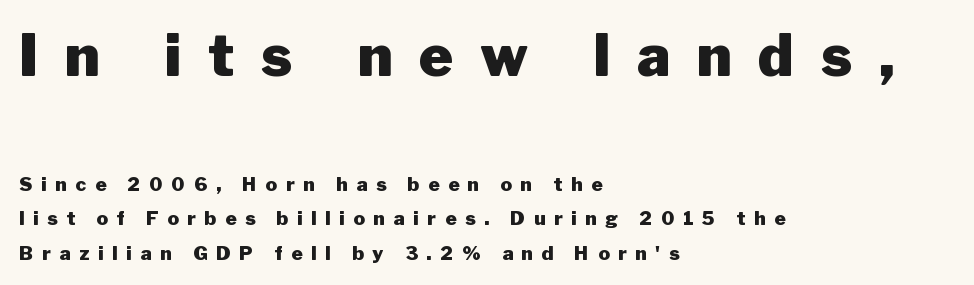
Q: Is the text bold? A: Yes.
Q: Is the text italic (slanted)? A: No, it is upright.
Q: Is the typeface a serif or a sans-serif typeface? A: Sans-serif.
Q: Is the text underlined? A: No.
Q: How is the paragraph aligned? A: Left-aligned.
Q: Is the spacing between letters normal or unusually wide? A: Unusually wide.
Q: Which block of text is set in a larger size, the first (top) or the second (bottom)? A: The first (top) one.
Q: Width (condensed, normal, or wide)? A: Normal.
Q: Stroke contrast? A: Low.
Q: x-height? A: Medium.
Q: Monospaced? A: No.
